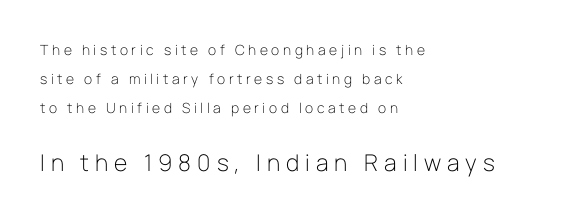
The image shows 23 px text type, upright; set left-aligned, loose line spacing (2.08x), unusually wide letter spacing (+0.26 em), not underlined; the second (bottom) block is 1.64x larger.
